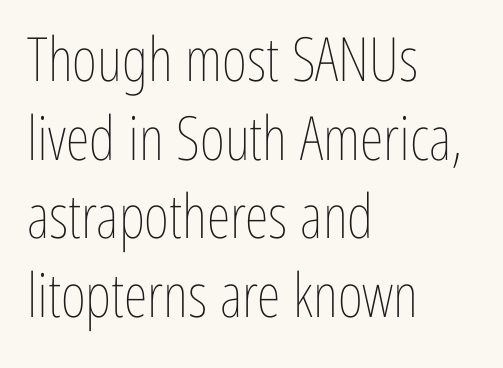
{"italic": "no", "bold": "no", "weight": "thin", "width": "condensed", "stroke_contrast": "low", "x_height": "medium", "monospaced": "no", "underline": "no", "align": "left", "line_spacing": "normal", "line_spacing_ratio": 1.29, "letter_spacing": "normal", "letter_spacing_em": 0.0, "glyph_px": 61}
